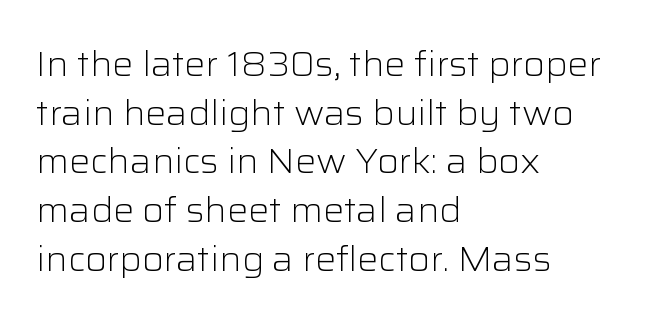
{"serif": "no", "italic": "no", "bold": "no", "weight": "light", "width": "normal", "stroke_contrast": "low", "x_height": "medium", "monospaced": "no", "underline": "no", "align": "left", "line_spacing": "normal", "line_spacing_ratio": 1.39, "letter_spacing": "normal", "letter_spacing_em": 0.0, "glyph_px": 35}
